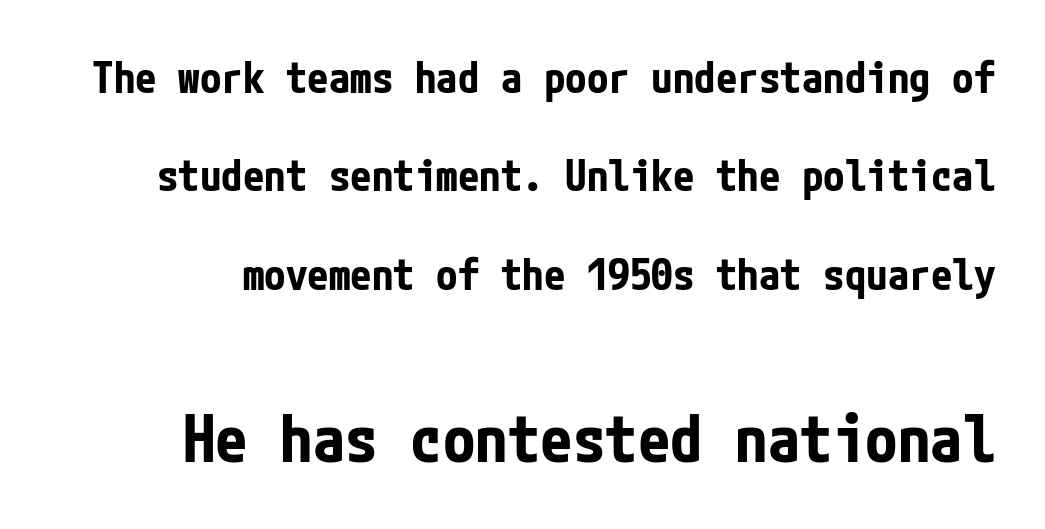
Plenty of ink on the page — the face is bold. This sample trades compactness for vertical openness between lines. The rendering shows plain stroke endings on the letterforms — a sans-serif design. Observe the ordinary spacing: letters are neighbours, not strangers. The area under the type is left untouched.
